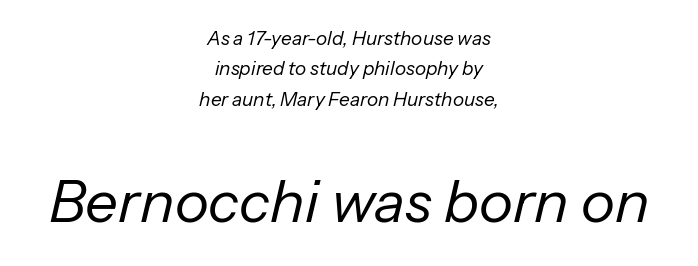
Q: Is the text bold? A: No.
Q: Is the text italic (slanted)? A: Yes, it leans right by about 13 degrees.
Q: Is the text underlined? A: No.
Q: How is the paragraph aligned? A: Centered.
Q: Is the spacing between letters normal or unusually wide? A: Normal.
Q: Is the spacing between lines tight, normal or loose? A: Normal.
Q: Which block of text is set in a larger size, the first (top) or the second (bottom)? A: The second (bottom) one.
Q: Width (condensed, normal, or wide)? A: Normal.
Q: Stroke contrast? A: Low.
Q: x-height? A: Medium.
Q: Monospaced? A: No.
